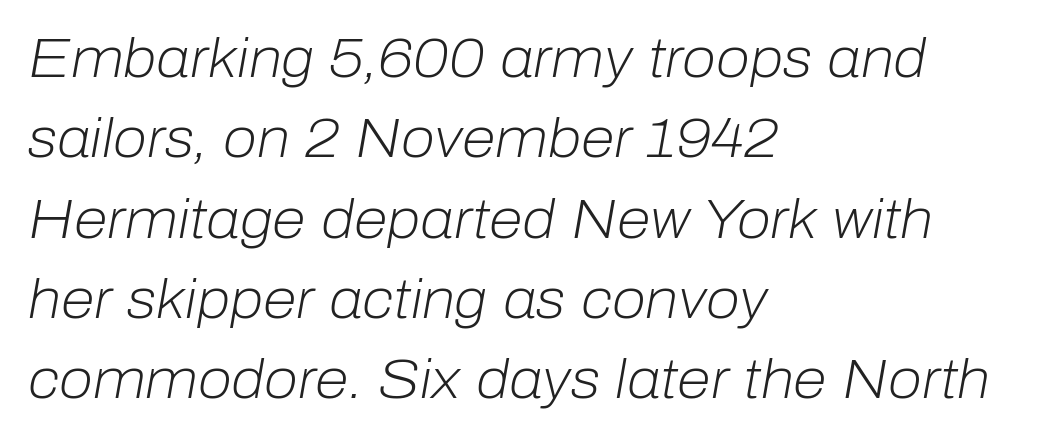
The passage shown is not underscored anywhere. Alignment: flush left. Stroke mass is kept to a normal reading level or below. The rendering keeps characters at their native spacing.
